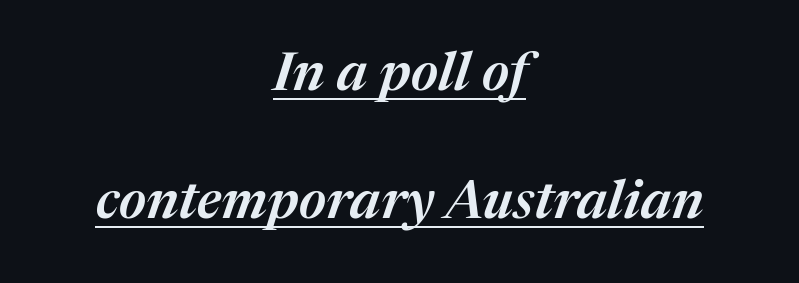
Is this a fixed-width face? No — the glyphs have proportional, varying widths. Short and long lines alike share a common midpoint. Bold? Not quite — semibold, heavier than regular but stopping short. The horizontal fit of the characters is conventional and even.
